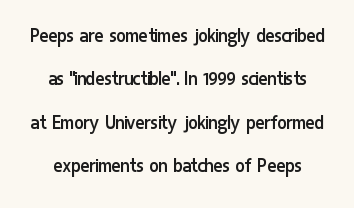
{"italic": "no", "bold": "no", "underline": "no", "line_spacing": "loose", "line_spacing_ratio": 1.97, "letter_spacing": "normal", "letter_spacing_em": 0.0, "glyph_px": 22}
